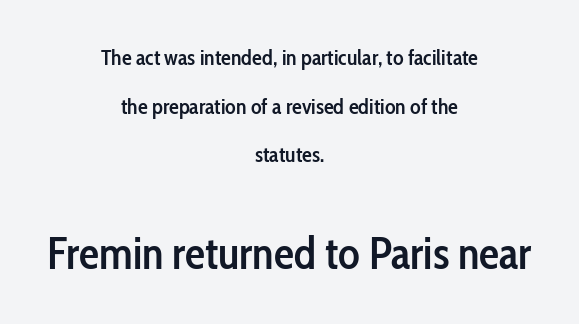
Vertical spacing — loose. The designer went with a sans here, leaving each stem footless. The rag falls on both sides of this text block equally. How are the letters spaced? Ordinarily, with no added tracking.
